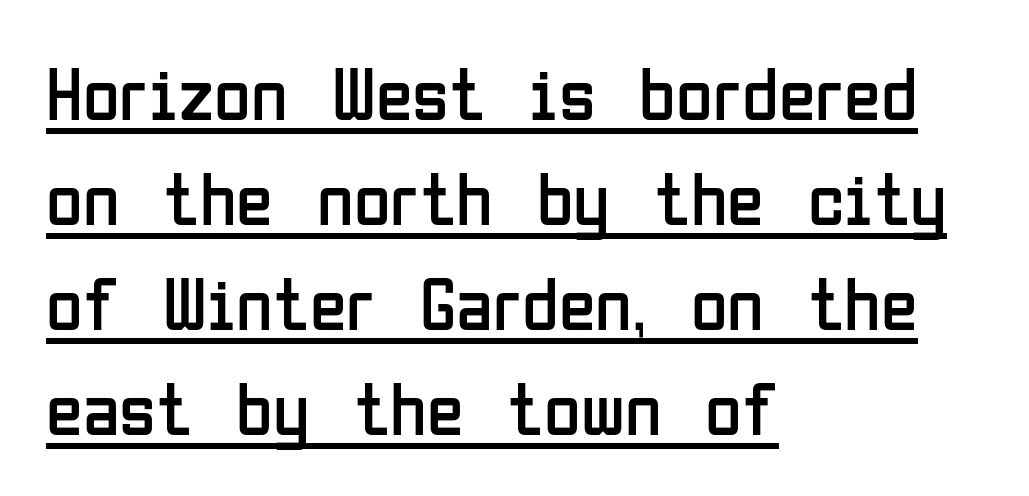
{"serif": "no", "italic": "no", "bold": "no", "weight": "regular", "width": "condensed", "stroke_contrast": "low", "x_height": "medium", "monospaced": "no", "underline": "yes", "align": "left", "line_spacing": "normal", "line_spacing_ratio": 1.4, "letter_spacing": "normal", "letter_spacing_em": 0.0, "glyph_px": 75}
